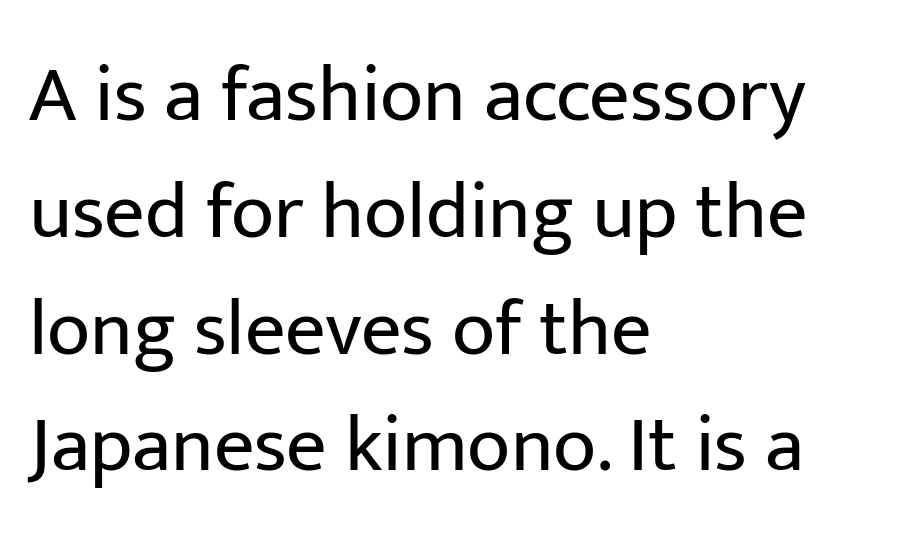
{"serif": "no", "italic": "no", "bold": "no", "weight": "regular", "width": "normal", "stroke_contrast": "low", "x_height": "medium", "monospaced": "no", "underline": "no", "align": "left", "line_spacing": "normal", "line_spacing_ratio": 1.46, "letter_spacing": "normal", "letter_spacing_em": 0.0, "glyph_px": 80}
